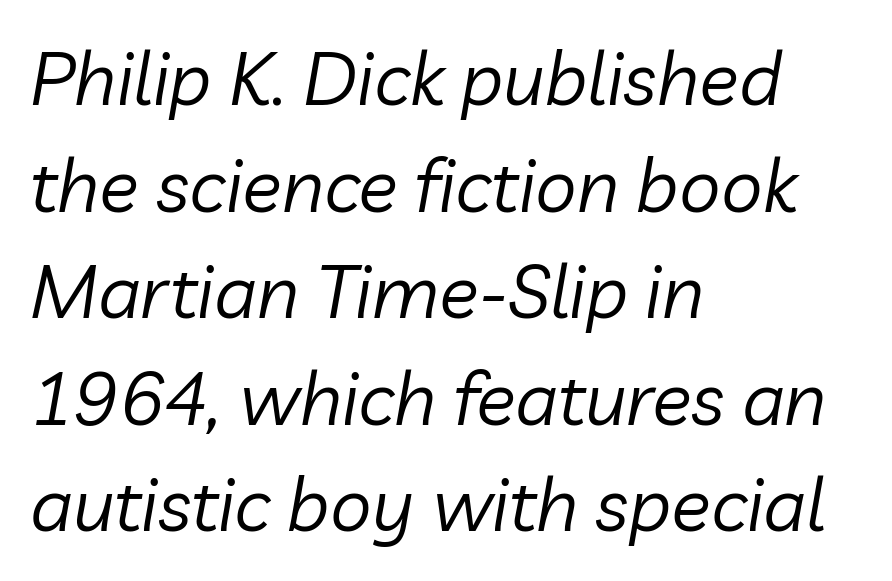
The image shows 74 px regular-weight type, italic (leaning right); set left-aligned, normal line spacing (1.44x), normal letter spacing, not underlined; low stroke contrast and a medium x-height.
